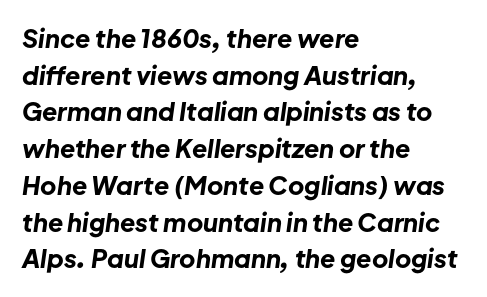
Q: Is the text bold? A: Yes.
Q: Is the text italic (slanted)? A: Yes, it leans right by about 8 degrees.
Q: Is the text underlined? A: No.
Q: How is the paragraph aligned? A: Left-aligned.
Q: Is the spacing between letters normal or unusually wide? A: Normal.
Q: Is the spacing between lines tight, normal or loose? A: Normal.
